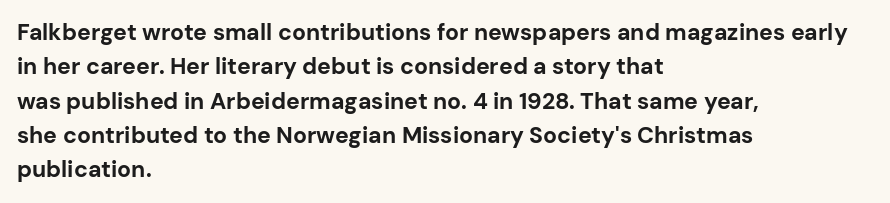
The image shows 23 px bold type, upright; set left-aligned, normal line spacing (1.49x), normal letter spacing, not underlined.
